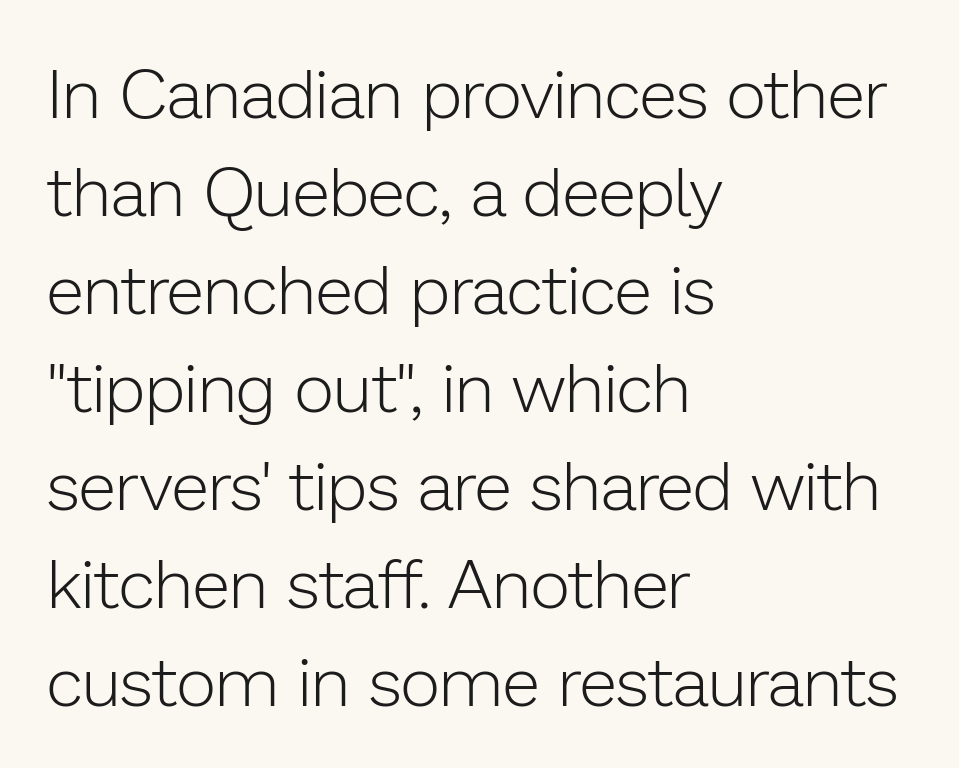
Vertically, the passage feels balanced, rows spaced as you'd expect. The compositor pushed each line to the left boundary. Type without underlining. The strokes carry an ordinary text weight at most. Is there any slant? The stems are plumb.
